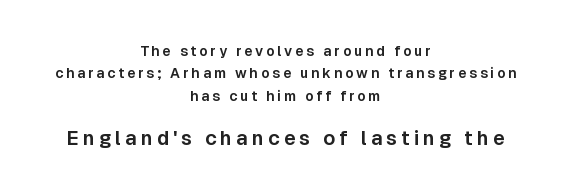
Q: Is the text italic (slanted)? A: No, it is upright.
Q: Is the text underlined? A: No.
Q: How is the paragraph aligned? A: Centered.
Q: Is the spacing between letters normal or unusually wide? A: Unusually wide.
Q: Is the spacing between lines tight, normal or loose? A: Normal.
Q: Which block of text is set in a larger size, the first (top) or the second (bottom)? A: The second (bottom) one.
